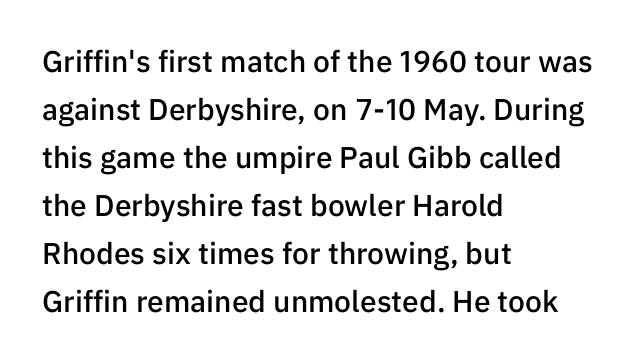
The letters advance in unequal steps, a hallmark of proportional type. Ascenders rise straight up at ninety degrees. Glance below the letters and you will spot only blank space. Is there much room between lines? A standard amount, neither cramped nor airy.
